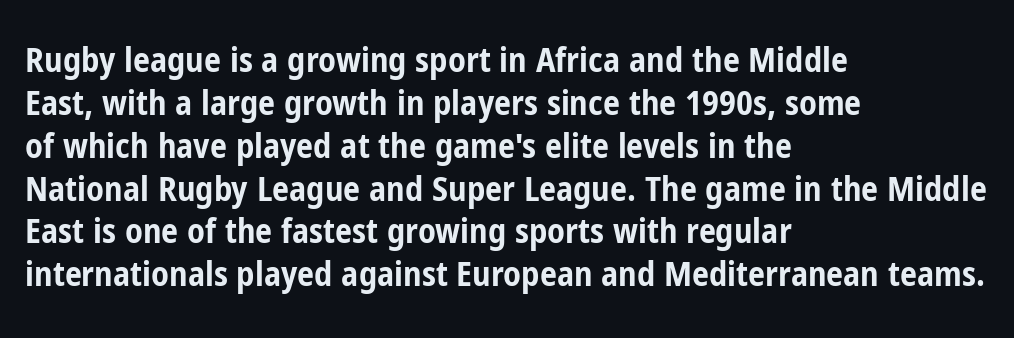
Q: Is the text bold? A: Yes.
Q: Is the text italic (slanted)? A: No, it is upright.
Q: Is the typeface a serif or a sans-serif typeface? A: Sans-serif.
Q: Is the text underlined? A: No.
Q: How is the paragraph aligned? A: Left-aligned.
Q: Is the spacing between letters normal or unusually wide? A: Normal.
Q: Is the spacing between lines tight, normal or loose? A: Normal.
Q: Width (condensed, normal, or wide)? A: Condensed.
Q: Stroke contrast? A: Low.
Q: x-height? A: Medium.
Q: Monospaced? A: No.
